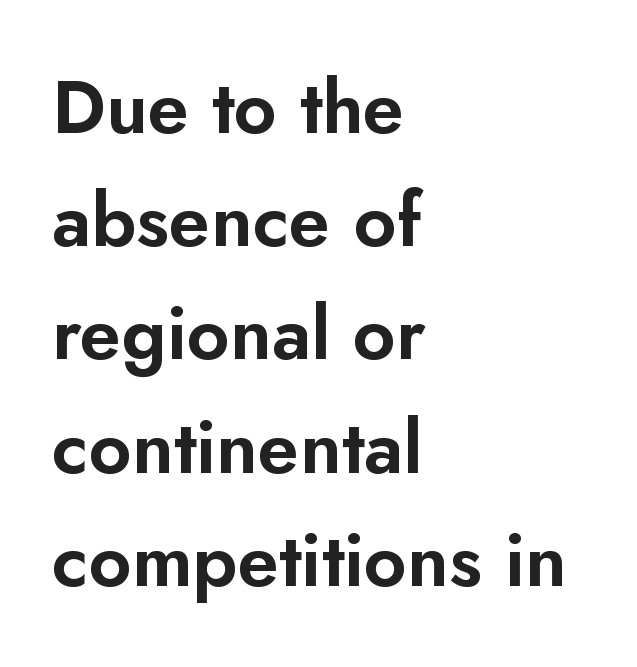
Q: Is the text italic (slanted)? A: No, it is upright.
Q: Is the typeface a serif or a sans-serif typeface? A: Sans-serif.
Q: Is the text underlined? A: No.
Q: How is the paragraph aligned? A: Left-aligned.
Q: Is the spacing between letters normal or unusually wide? A: Normal.
Q: Is the spacing between lines tight, normal or loose? A: Normal.
Q: Width (condensed, normal, or wide)? A: Normal.
Q: Stroke contrast? A: Low.
Q: x-height? A: Small.
Q: Monospaced? A: No.
